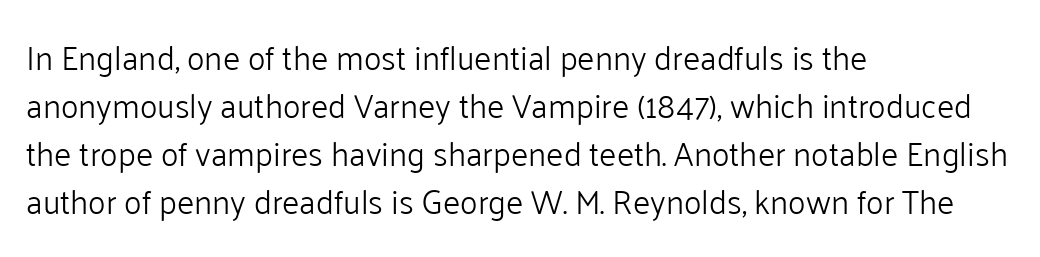
You can tell it's not italic because the verticals are truly vertical. Weight class: somewhere from thin through regular. The paragraph shown leans on its left margin. Font category for this specimen: sans-serif. A normal amount of white space separates one row of letters from the next.
